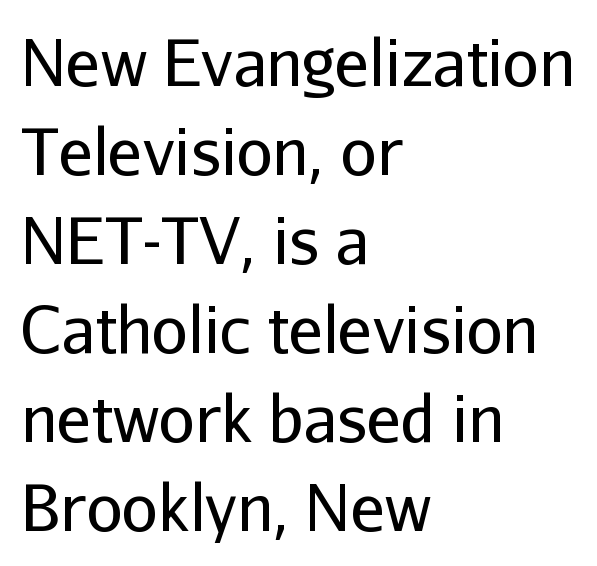
The image shows 64 px regular-weight sans-serif type, upright; set left-aligned, normal line spacing (1.39x), normal letter spacing, not underlined; low stroke contrast and a medium x-height.
